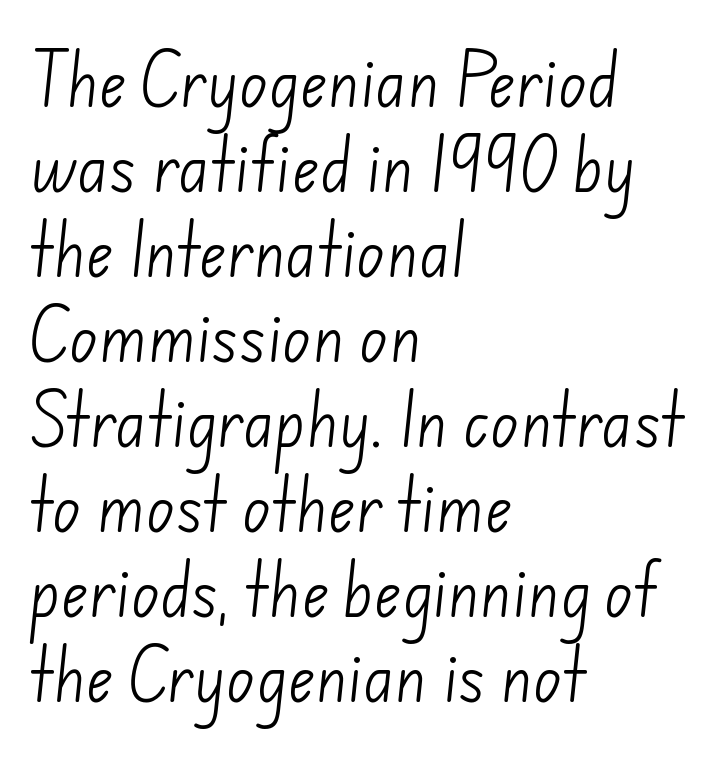
{"serif": "no", "bold": "no", "weight": "light", "width": "normal", "stroke_contrast": "low", "x_height": "small", "monospaced": "no", "underline": "no", "align": "left", "line_spacing": "normal", "line_spacing_ratio": 1.44, "letter_spacing": "normal", "letter_spacing_em": 0.0, "glyph_px": 59}
